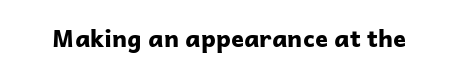
{"italic": "no", "bold": "yes", "underline": "no", "letter_spacing": "normal", "letter_spacing_em": 0.0, "glyph_px": 24}
